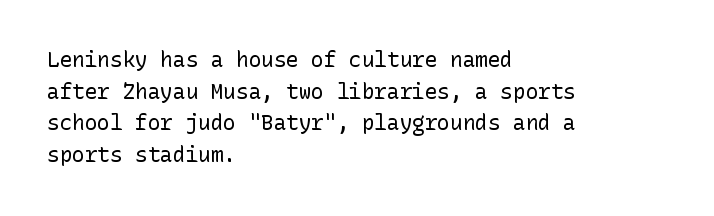
Style check: upright. Leftover space on each line is placed entirely after the last word. The rows are spaced the way most documents space them. The font is comparable to plain body text, perhaps lighter. Honestly, there is no underline to notice here at all. Nobody touched the tracking dial on this one.
